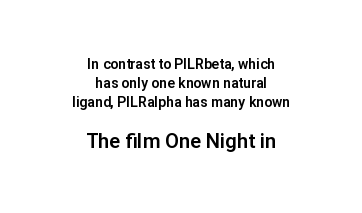
The image shows 20 px text type, upright; set centered, normal line spacing (1.35x), normal letter spacing, not underlined; the second (bottom) block is 1.43x larger.
